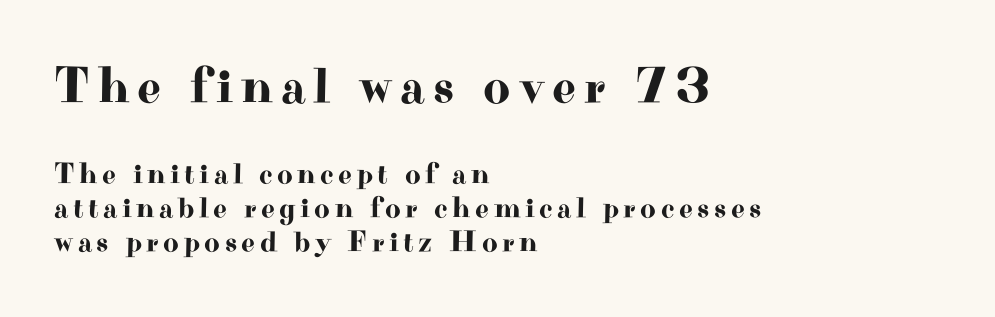
Note: larger setting up top, smaller setting below. Note the varied advance widths — an 'i' is clearly narrower than an 'm'. Decoration check: the copy has no underline. Unlike a clean sans, this face finishes its strokes with serifs. Where is the straight margin? On the left.
